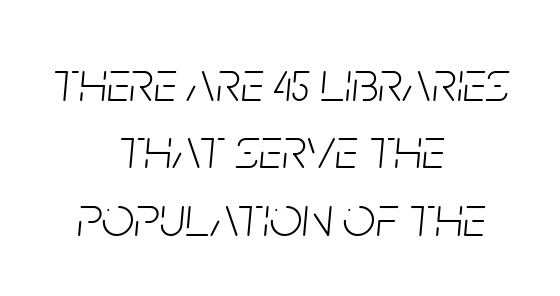
The image shows 58 px light, condensed type, italic (leaning right); set centered, line spacing 1.16x, normal letter spacing, not underlined; low stroke contrast and a large x-height.
